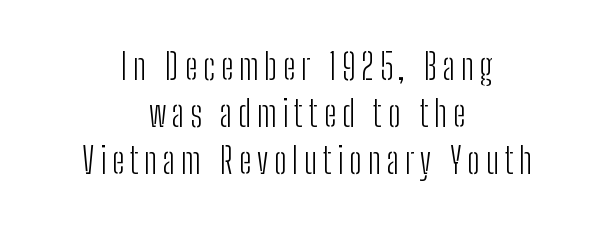
{"serif": "no", "italic": "no", "bold": "no", "weight": "light", "width": "condensed", "stroke_contrast": "low", "x_height": "medium", "monospaced": "no", "underline": "no", "align": "center", "line_spacing": "normal", "line_spacing_ratio": 1.3, "glyph_px": 36}
